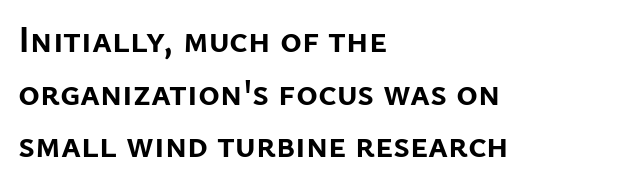
Q: Is the text bold? A: Yes.
Q: Is the text italic (slanted)? A: No, it is upright.
Q: Is the typeface a serif or a sans-serif typeface? A: Sans-serif.
Q: Is the text underlined? A: No.
Q: How is the paragraph aligned? A: Left-aligned.
Q: Is the spacing between letters normal or unusually wide? A: Normal.
Q: Is the spacing between lines tight, normal or loose? A: Normal.
Q: Width (condensed, normal, or wide)? A: Normal.
Q: Stroke contrast? A: Low.
Q: x-height? A: Medium.
Q: Monospaced? A: No.
